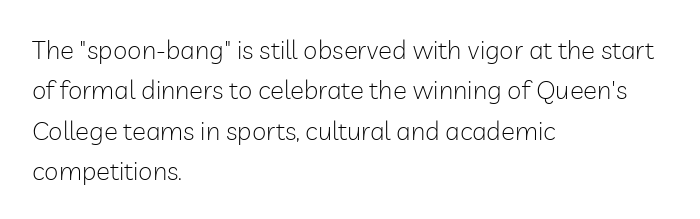
The image shows 26 px text type, upright; set left-aligned, normal line spacing (1.55x), normal letter spacing, not underlined.
